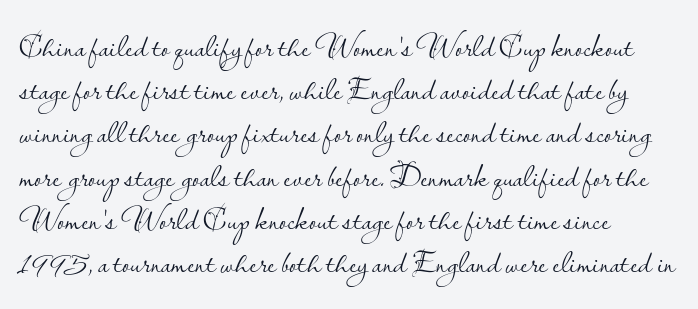
Q: Is the text bold? A: No.
Q: Is the text italic (slanted)? A: Yes.
Q: Is the typeface a serif or a sans-serif typeface? A: Sans-serif.
Q: Is the text underlined? A: No.
Q: How is the paragraph aligned? A: Left-aligned.
Q: Is the spacing between letters normal or unusually wide? A: Normal.
Q: Is the spacing between lines tight, normal or loose? A: Normal.
Q: Width (condensed, normal, or wide)? A: Normal.
Q: Stroke contrast? A: Low.
Q: x-height? A: Small.
Q: Monospaced? A: No.
